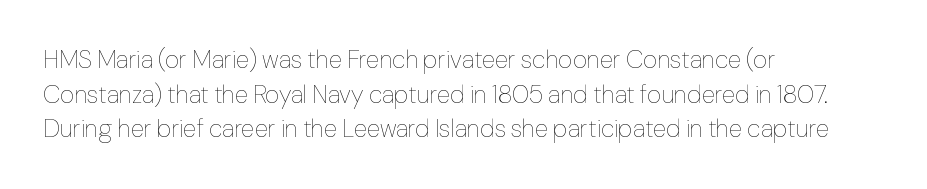
The letters stand straight up with perfectly vertical stems. The typesetter chose a ragged-right arrangement here. What's the leading like? Ordinary, nothing unusual. Nothing unusual about the tracking: characters are spaced as the font intends. Is the stroke heavy? The answer is a plain regular-or-lighter.
